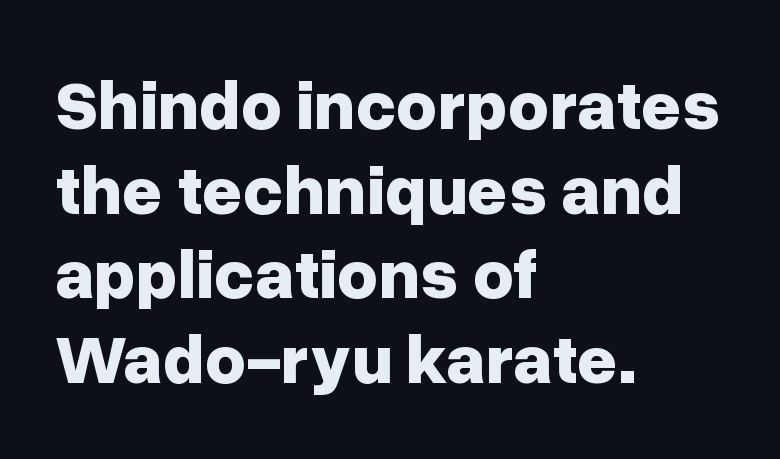
Every row of glyphs begins at an identical x-position on the left. Heavy-handed strokes throughout: this text is bold. Letters rest on an invisible, unmarked baseline. Each letter keeps its own natural width here, so spacing adapts to shape. The face used here is a sans, in the tradition of grotesques and geometrics. These lines were composed using upright roman letters.
